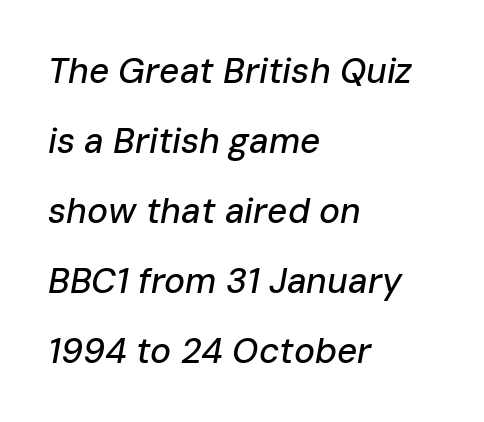
{"italic": "yes", "lean": "right", "slant_degrees": 10, "width": "normal", "stroke_contrast": "low", "x_height": "medium", "monospaced": "no", "underline": "no", "align": "left", "line_spacing": "loose", "line_spacing_ratio": 2.0, "letter_spacing": "normal", "letter_spacing_em": 0.0, "glyph_px": 35}
